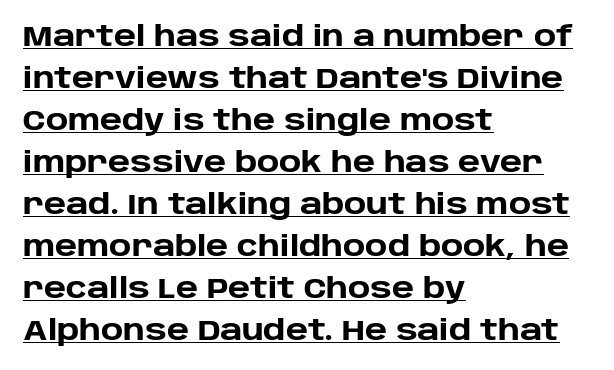
{"serif": "no", "italic": "no", "bold": "yes", "weight": "heavy", "width": "normal", "stroke_contrast": "low", "x_height": "large", "monospaced": "no", "underline": "yes", "align": "left", "line_spacing": "normal", "line_spacing_ratio": 1.5, "letter_spacing": "normal", "letter_spacing_em": 0.0, "glyph_px": 28}
